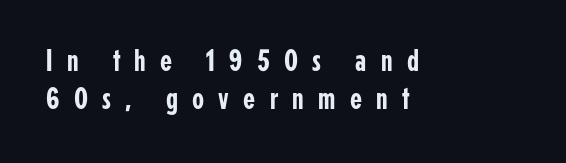
Q: Is the text italic (slanted)? A: No, it is upright.
Q: Is the typeface a serif or a sans-serif typeface? A: Sans-serif.
Q: Is the text underlined? A: No.
Q: How is the paragraph aligned? A: Left-aligned.
Q: Is the spacing between letters normal or unusually wide? A: Unusually wide.
Q: Width (condensed, normal, or wide)? A: Condensed.
Q: Stroke contrast? A: Low.
Q: x-height? A: Medium.
Q: Monospaced? A: No.
